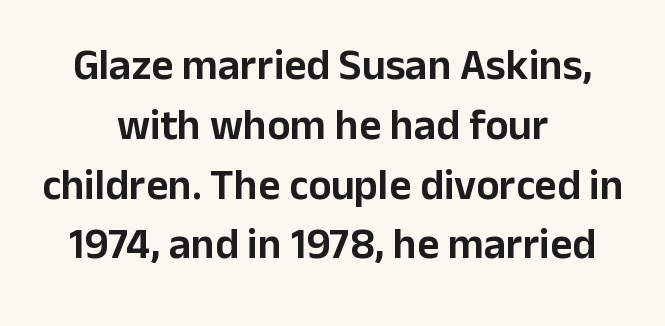
Is there much room between lines? A standard amount, neither cramped nor airy. The designer went with a sans here, leaving each stem footless. Spacing verdict: proportional, widths tailored to each character. A roman cut, with each character standing at attention. How are the letters spaced? Ordinarily, with no added tracking.
